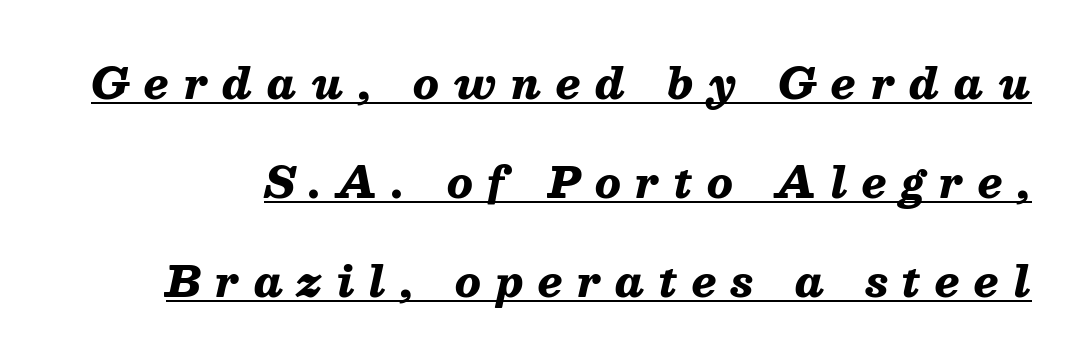
Q: Is the text bold? A: Yes.
Q: Is the text italic (slanted)? A: Yes, it leans right by about 13 degrees.
Q: Is the text underlined? A: Yes.
Q: Is the spacing between letters normal or unusually wide? A: Unusually wide.
Q: Is the spacing between lines tight, normal or loose? A: Loose.
Q: Width (condensed, normal, or wide)? A: Normal.
Q: Stroke contrast? A: Medium.
Q: x-height? A: Medium.
Q: Monospaced? A: No.
